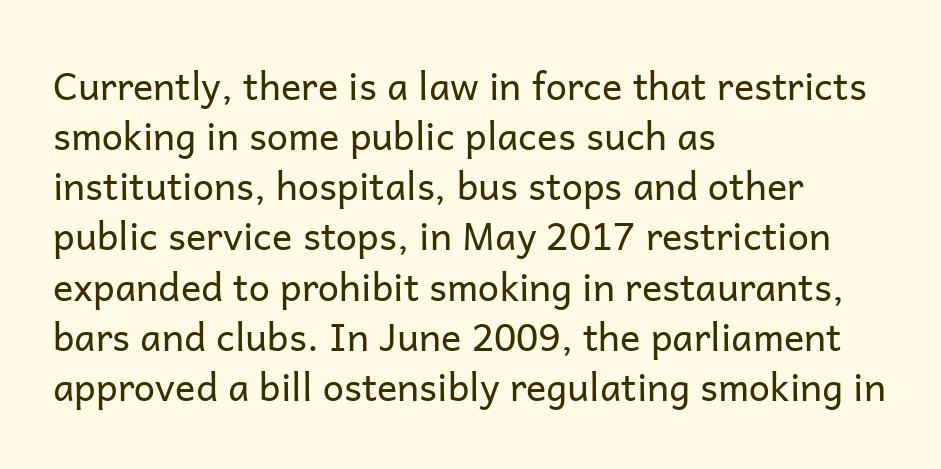
Q: Is the text bold? A: No.
Q: Is the text italic (slanted)? A: No, it is upright.
Q: Is the typeface a serif or a sans-serif typeface? A: Sans-serif.
Q: Is the text underlined? A: No.
Q: How is the paragraph aligned? A: Left-aligned.
Q: Is the spacing between letters normal or unusually wide? A: Normal.
Q: Is the spacing between lines tight, normal or loose? A: Normal.
Q: Width (condensed, normal, or wide)? A: Normal.
Q: Stroke contrast? A: Low.
Q: x-height? A: Medium.
Q: Monospaced? A: No.
